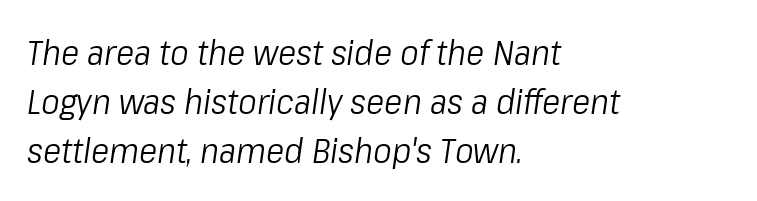
Q: Is the text bold? A: No.
Q: Is the text italic (slanted)? A: Yes, it leans right by about 8 degrees.
Q: Is the text underlined? A: No.
Q: How is the paragraph aligned? A: Left-aligned.
Q: Is the spacing between letters normal or unusually wide? A: Normal.
Q: Is the spacing between lines tight, normal or loose? A: Normal.
Q: Width (condensed, normal, or wide)? A: Condensed.
Q: Stroke contrast? A: Low.
Q: x-height? A: Medium.
Q: Monospaced? A: No.
